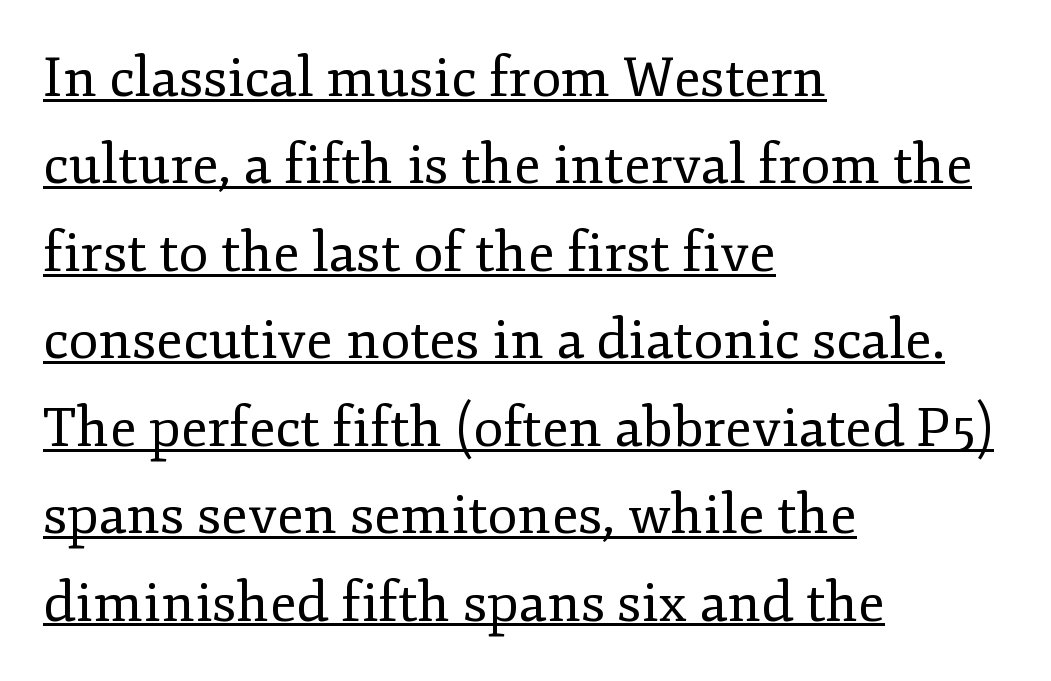
The image shows 55 px regular-weight serif type, upright; set left-aligned, normal line spacing (1.59x), normal letter spacing, underlined; low stroke contrast and a small x-height.
